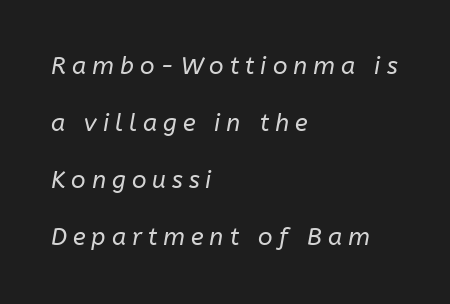
The image shows 24 px text type, italic (leaning right); set left-aligned, loose line spacing (2.38x), unusually wide letter spacing (+0.25 em), not underlined.
